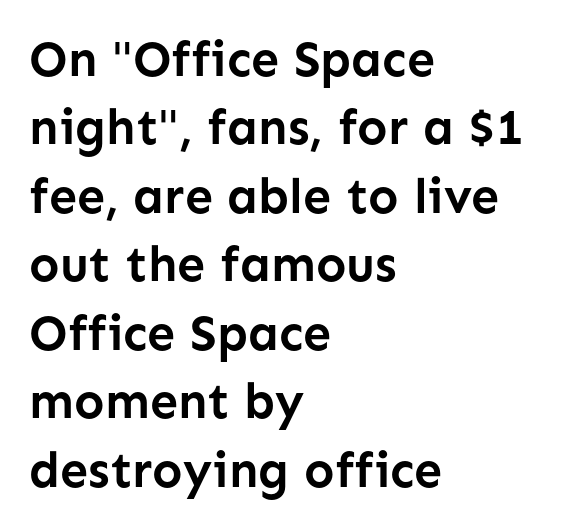
Students, this is bold: see how much ink each stroke carries. In terms of leading, this rendering sits right in the middle. Unlike italic type, these characters show no tilt at all. The type family on display is of the sans-serif kind. Each row of text sits above clean, open space.
